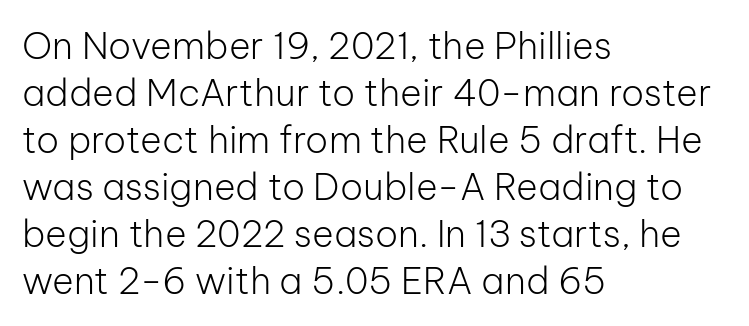
{"serif": "no", "italic": "no", "bold": "no", "weight": "light", "width": "normal", "stroke_contrast": "low", "x_height": "medium", "monospaced": "no", "underline": "no", "align": "left", "line_spacing": "normal", "line_spacing_ratio": 1.27, "letter_spacing": "normal", "letter_spacing_em": 0.0, "glyph_px": 37}
